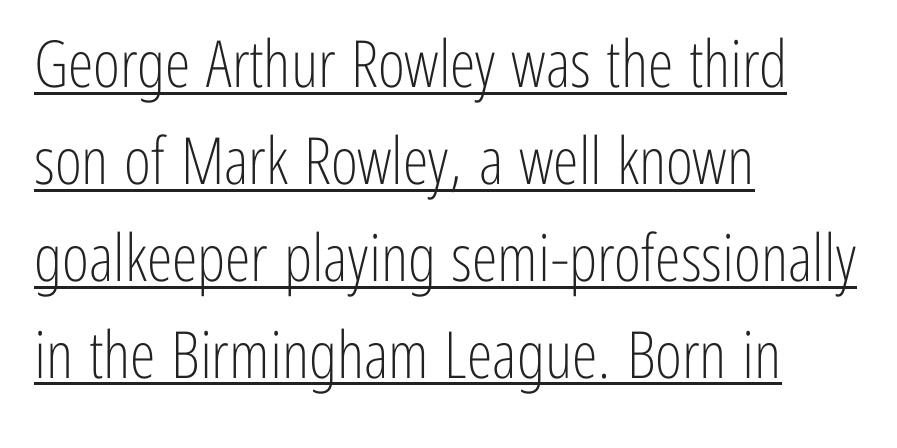
Nope, no serifs anywhere on these letters. If you measured baseline to baseline, you'd find a middling distance. The letters advance in unequal steps, a hallmark of proportional type. A rule runs beneath these lines of type. Tracking value appears to be zero — textbook default spacing.
